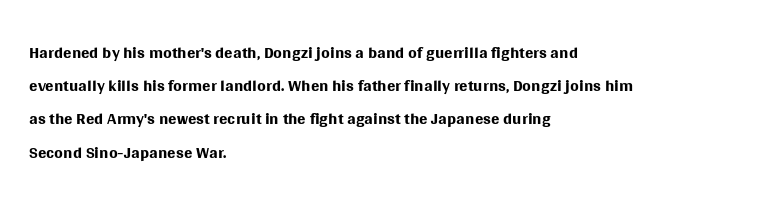
Q: Is the text bold? A: No.
Q: Is the text italic (slanted)? A: No, it is upright.
Q: Is the text underlined? A: No.
Q: How is the paragraph aligned? A: Left-aligned.
Q: Is the spacing between letters normal or unusually wide? A: Normal.
Q: Is the spacing between lines tight, normal or loose? A: Normal.
